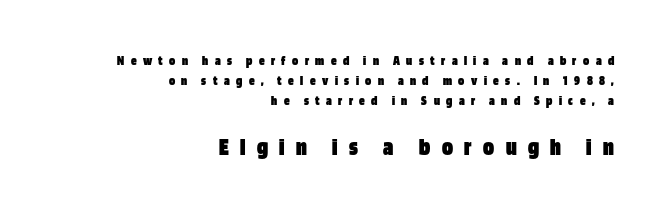
Q: Is the text bold? A: Yes.
Q: Is the text italic (slanted)? A: No, it is upright.
Q: Is the text underlined? A: No.
Q: How is the paragraph aligned? A: Right-aligned.
Q: Is the spacing between letters normal or unusually wide? A: Unusually wide.
Q: Is the spacing between lines tight, normal or loose? A: Normal.
Q: Which block of text is set in a larger size, the first (top) or the second (bottom)? A: The second (bottom) one.
